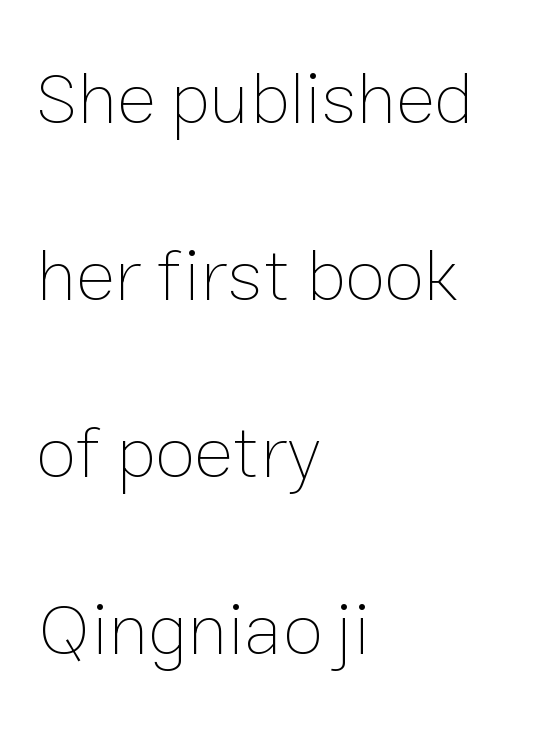
The image shows 74 px thin type, upright; set left-aligned, loose line spacing (2.39x), normal letter spacing, not underlined; low stroke contrast and a medium x-height.
